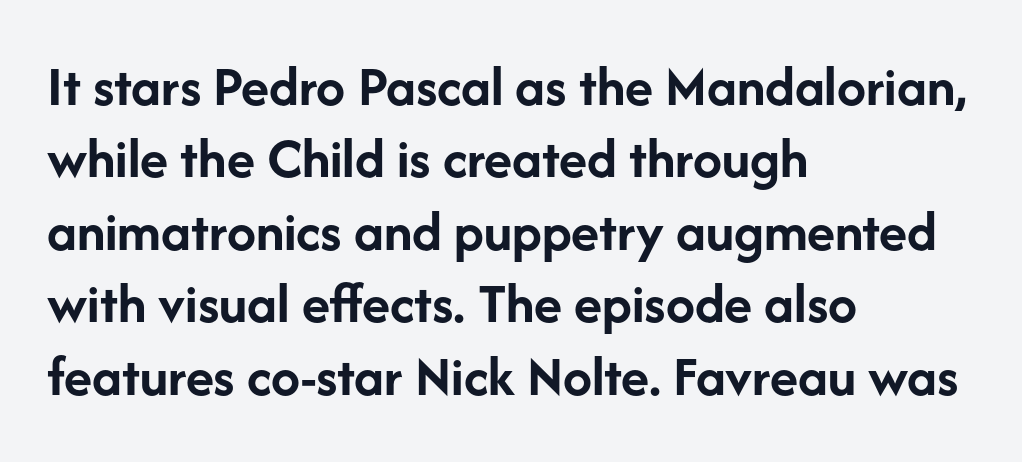
{"serif": "no", "italic": "no", "bold": "yes", "weight": "semibold", "width": "normal", "stroke_contrast": "low", "x_height": "medium", "monospaced": "no", "underline": "no", "align": "left", "line_spacing": "normal", "line_spacing_ratio": 1.25, "letter_spacing": "normal", "letter_spacing_em": 0.0, "glyph_px": 58}
